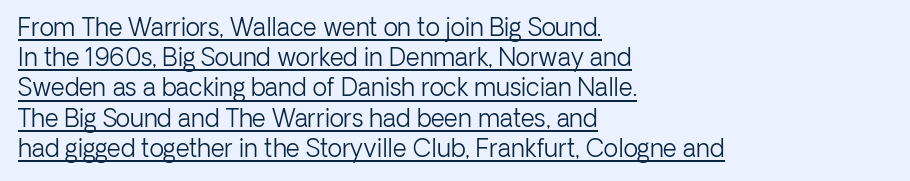
The image shows 24 px text type, upright; set left-aligned, normal line spacing (1.26x), normal letter spacing, underlined.
